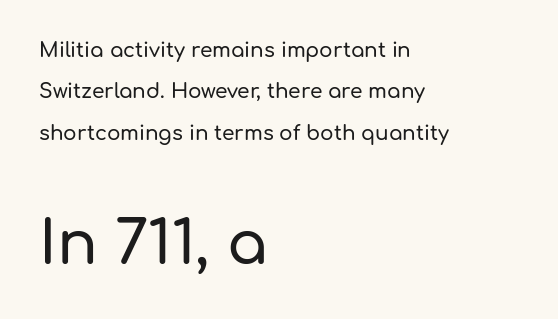
Posture: vertical. The lower block of text is set noticeably larger than the block above it. No extra tracking has been applied to these lines. Note the varied advance widths — an 'i' is clearly narrower than an 'm'. What's the leading like? Stretched, with rows far apart.
